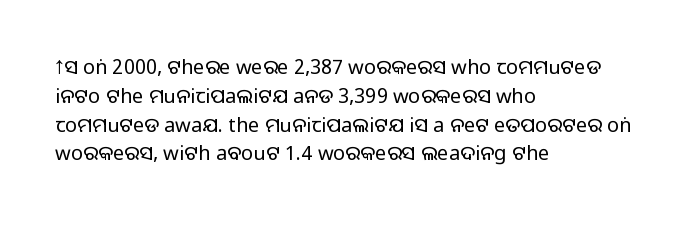
The image shows 20 px text type, upright; set left-aligned, normal line spacing (1.44x), normal letter spacing, not underlined.
